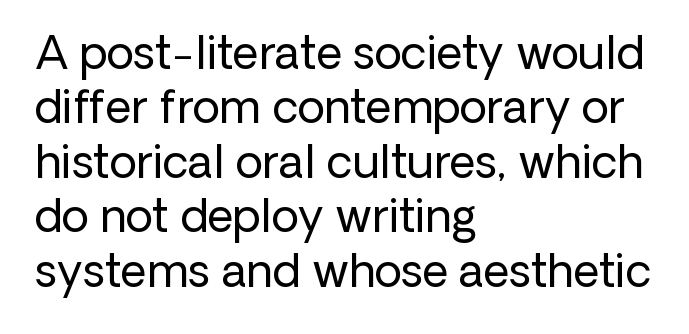
{"serif": "no", "italic": "no", "bold": "no", "weight": "regular", "width": "normal", "stroke_contrast": "low", "x_height": "medium", "monospaced": "no", "underline": "no", "align": "left", "line_spacing_ratio": 1.21, "letter_spacing": "normal", "letter_spacing_em": 0.0, "glyph_px": 45}
